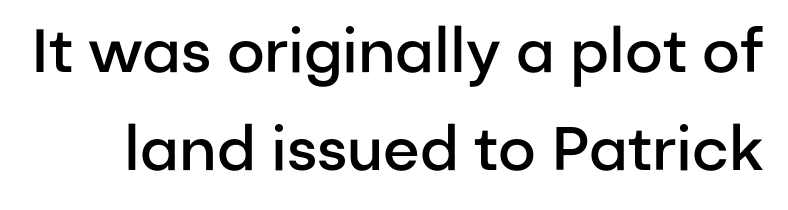
{"serif": "no", "italic": "no", "bold": "semi", "weight": "semibold", "width": "normal", "stroke_contrast": "low", "x_height": "medium", "monospaced": "no", "underline": "no", "line_spacing": "normal", "line_spacing_ratio": 1.6, "letter_spacing": "normal", "letter_spacing_em": 0.0, "glyph_px": 61}
